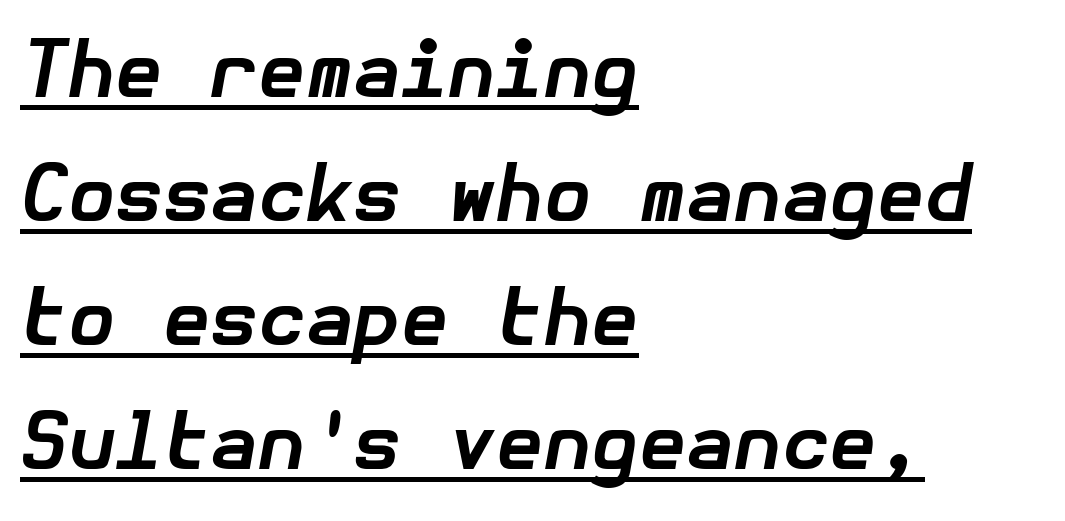
{"italic": "yes", "lean": "right", "slant_degrees": 10, "bold": "yes", "weight": "bold", "width": "normal", "stroke_contrast": "low", "x_height": "medium", "underline": "yes", "align": "left", "line_spacing": "normal", "line_spacing_ratio": 1.61, "letter_spacing": "normal", "letter_spacing_em": 0.0, "glyph_px": 77}
